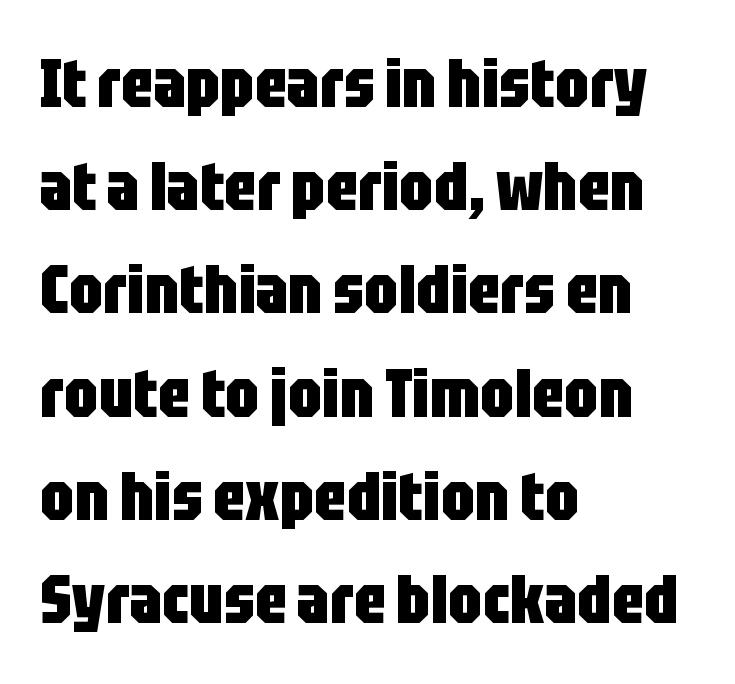
This sample uses a sans-serif face. The passage shown is emphatically bold. Leading: standard. Character widths vary here, with narrow letters taking less room than wide ones. Between one letter and the next there's only the usual sliver of space.
